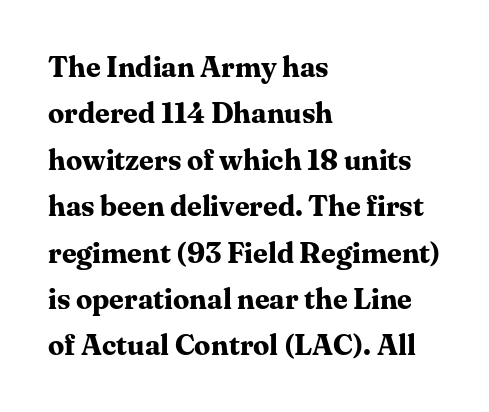
The rag falls on the right side of this text block. You can tell it's not italic because the verticals are truly vertical. Caption: standard tracking, unaltered. Regular leading. The type family on display is of the serif kind.
